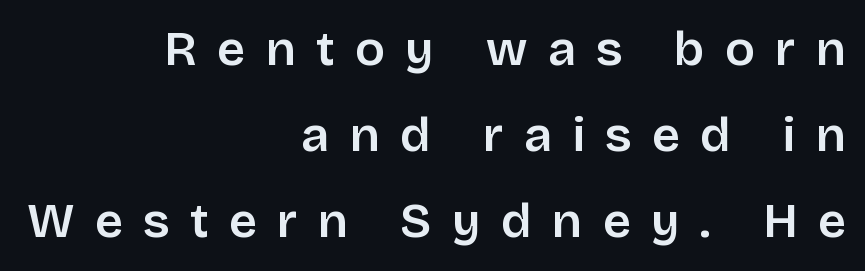
{"serif": "no", "italic": "no", "bold": "semi", "weight": "semibold", "width": "normal", "stroke_contrast": "low", "x_height": "large", "monospaced": "no", "underline": "no", "align": "right", "line_spacing_ratio": 1.76, "letter_spacing": "wide", "letter_spacing_em": 0.41, "glyph_px": 49}
